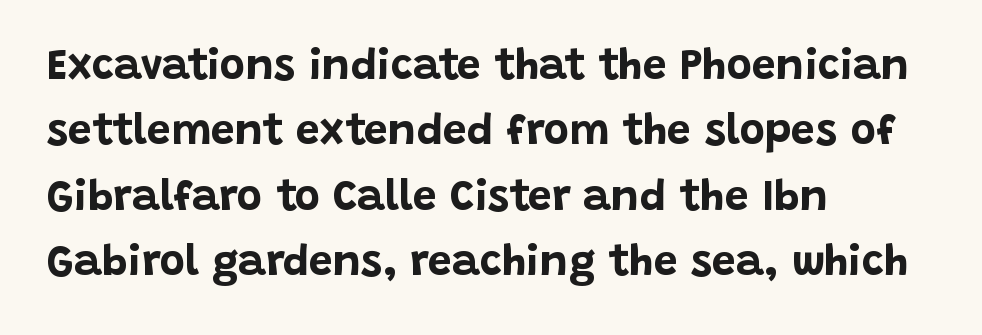
The sample has been set heavy, in full bold. The gap between lines stays unmarked. The lines are quadded left. Glyph-to-glyph distance matches everyday printed text. Spacing verdict: proportional, widths tailored to each character.
